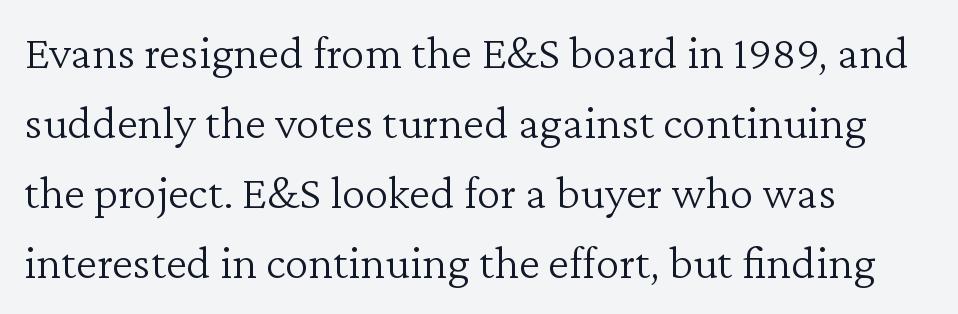
The image shows 48 px light serif type, upright; set left-aligned, normal line spacing (1.46x), normal letter spacing, not underlined; low stroke contrast and a medium x-height.
